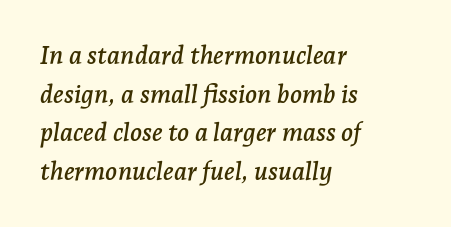
The image shows 25 px text type, italic (leaning right); set left-aligned, normal line spacing (1.55x), normal letter spacing, not underlined.
